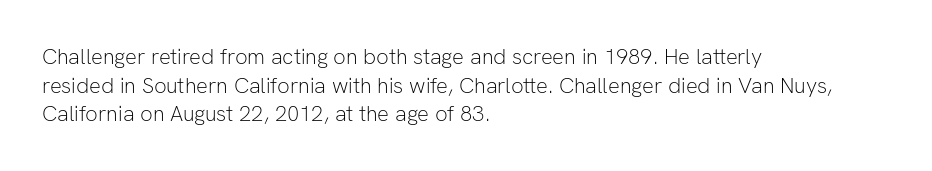
The image shows 22 px text type, upright; set left-aligned, normal line spacing (1.3x), normal letter spacing, not underlined.
